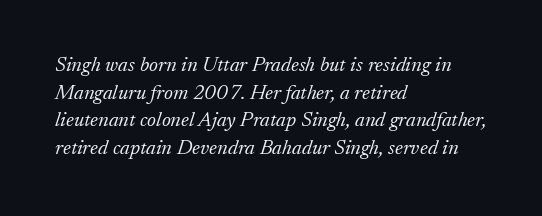
Evenly set lines give the paragraph a standard silhouette. The horizontal fit of the characters is conventional and even. Stem width sits at or under what a default text font uses. Has an underline been added? It has not. Teacher's note: observe the even left margin — that is flush-left alignment.
